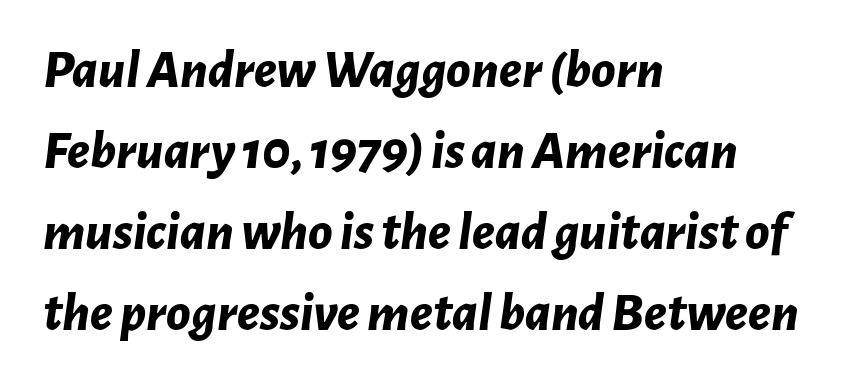
{"italic": "yes", "lean": "right", "slant_degrees": 7, "bold": "yes", "weight": "bold", "width": "normal", "stroke_contrast": "low", "x_height": "medium", "monospaced": "no", "underline": "no", "align": "left", "line_spacing": "normal", "line_spacing_ratio": 1.47, "letter_spacing": "normal", "letter_spacing_em": 0.0, "glyph_px": 55}
